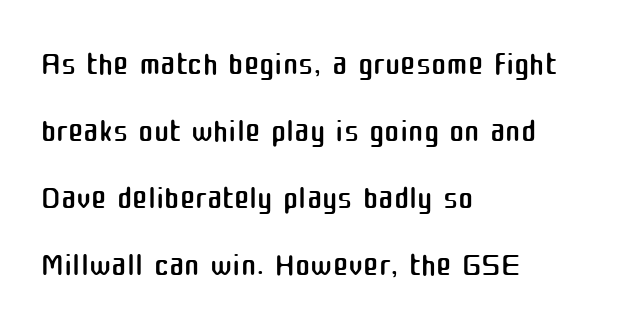
{"serif": "no", "italic": "no", "bold": "no", "weight": "regular", "width": "normal", "stroke_contrast": "medium", "x_height": "medium", "monospaced": "no", "underline": "no", "align": "left", "line_spacing": "normal", "line_spacing_ratio": 1.46, "letter_spacing": "normal", "letter_spacing_em": 0.0, "glyph_px": 46}
